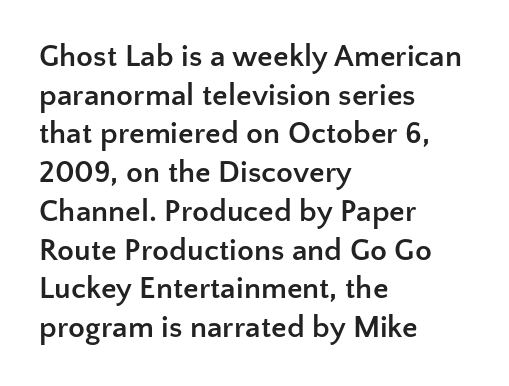
{"serif": "no", "italic": "no", "bold": "yes", "weight": "semibold", "width": "normal", "stroke_contrast": "low", "x_height": "medium", "monospaced": "no", "underline": "no", "align": "left", "line_spacing": "normal", "line_spacing_ratio": 1.25, "letter_spacing": "normal", "letter_spacing_em": 0.0, "glyph_px": 31}
